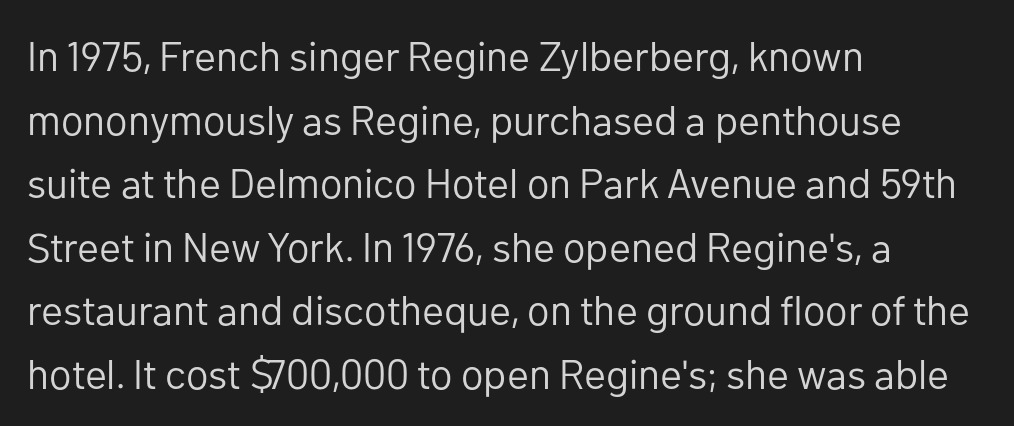
{"serif": "no", "italic": "no", "bold": "no", "weight": "regular", "width": "normal", "stroke_contrast": "low", "x_height": "medium", "monospaced": "no", "underline": "no", "align": "left", "line_spacing": "normal", "line_spacing_ratio": 1.55, "letter_spacing": "normal", "letter_spacing_em": 0.0, "glyph_px": 41}
